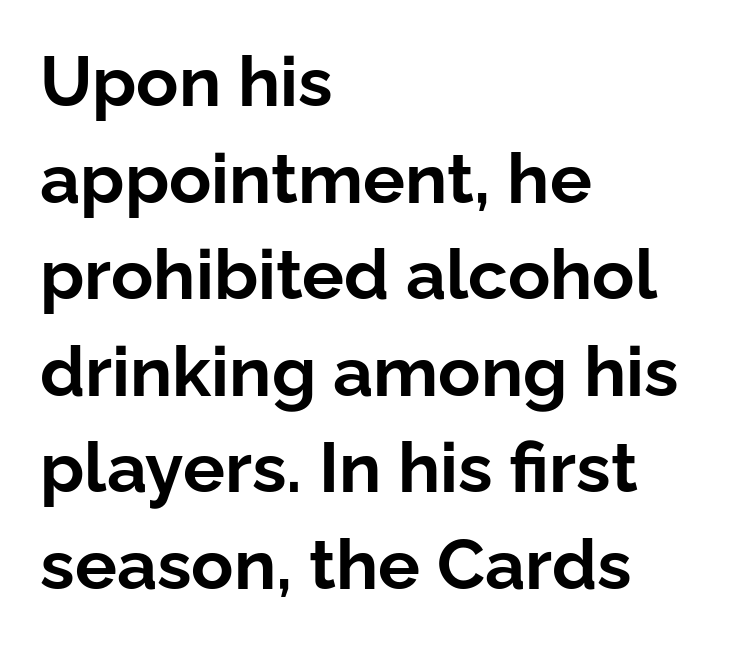
Look at the bottom of the vertical strokes: they stop flat, with no serifs. Do the characters align in a grid? No, the font is proportional. Only glyphs here, with clear space below each row. The lines sit at an ordinary, default distance from one another.
